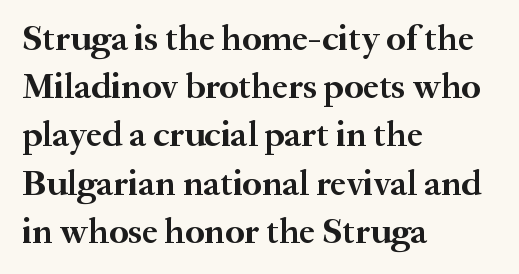
{"serif": "yes", "italic": "no", "bold": "yes", "weight": "semibold", "width": "normal", "stroke_contrast": "medium", "x_height": "small", "monospaced": "no", "underline": "no", "align": "left", "line_spacing": "normal", "line_spacing_ratio": 1.34, "letter_spacing": "normal", "letter_spacing_em": 0.0, "glyph_px": 36}
